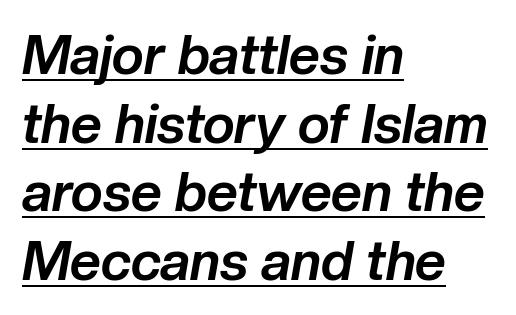
Q: Is the text bold? A: Yes.
Q: Is the text italic (slanted)? A: Yes, it leans right by about 10 degrees.
Q: Is the text underlined? A: Yes.
Q: How is the paragraph aligned? A: Left-aligned.
Q: Is the spacing between letters normal or unusually wide? A: Normal.
Q: Is the spacing between lines tight, normal or loose? A: Normal.
Q: Width (condensed, normal, or wide)? A: Normal.
Q: Stroke contrast? A: Low.
Q: x-height? A: Medium.
Q: Monospaced? A: No.
